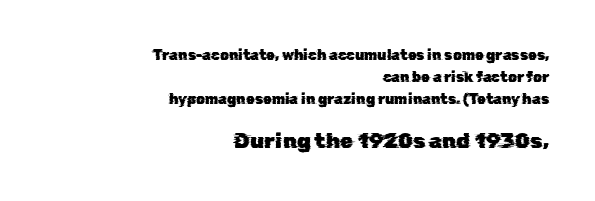
{"underline": "no", "align": "right", "line_spacing": "normal", "line_spacing_ratio": 1.56, "letter_spacing": "normal", "letter_spacing_em": 0.0, "larger_block": "second", "size_ratio": 1.5, "glyph_px": 21}
